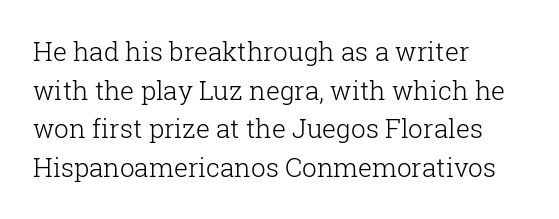
The image shows 26 px text type, upright; set left-aligned, normal line spacing (1.49x), normal letter spacing, not underlined.
